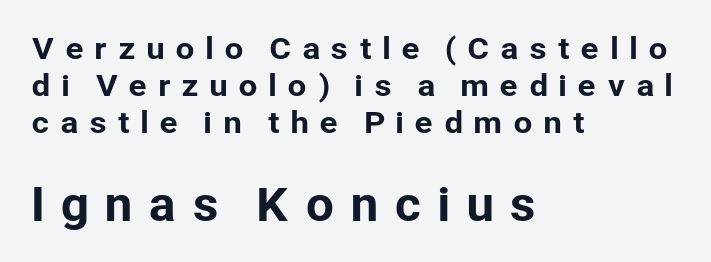
The rendering uses natural spacing where letterforms have individual widths. The space beneath each line is pristine and unruled. Teacher's note: observe the even left margin — that is flush-left alignment. Classification — sans serif.
